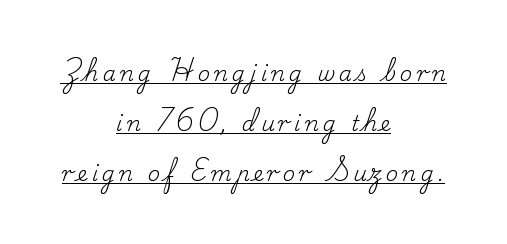
Q: Is the text bold? A: No.
Q: Is the text italic (slanted)? A: Yes.
Q: Is the text underlined? A: Yes.
Q: How is the paragraph aligned? A: Centered.
Q: Is the spacing between letters normal or unusually wide? A: Unusually wide.
Q: Is the spacing between lines tight, normal or loose? A: Loose.
